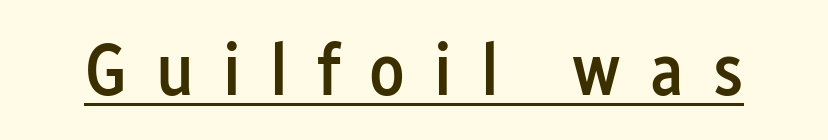
The image shows 73 px semibold, condensed sans-serif type, upright; set unusually wide letter spacing (+0.4 em), underlined; low stroke contrast and a medium x-height.
